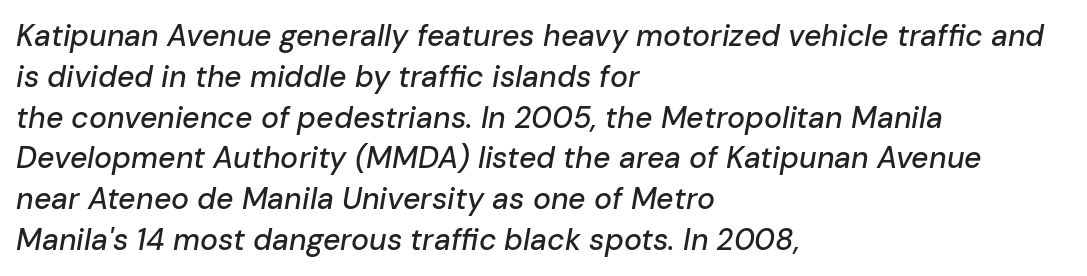
Nothing unusual about the tracking: characters are spaced as the font intends. If you drew a line through each stem, it would be angled. Here the designer chose a conventional face with non-uniform glyph widths. Horizontal bands of white between lines are of average thickness.
